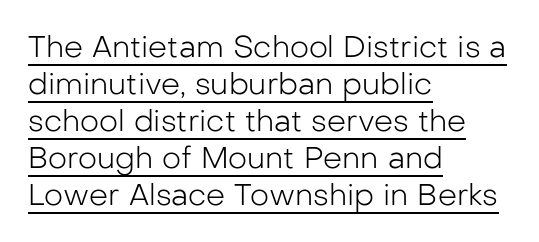
The image shows 30 px light sans-serif type, upright; set left-aligned, line spacing 1.23x, normal letter spacing, underlined; low stroke contrast and a medium x-height.
